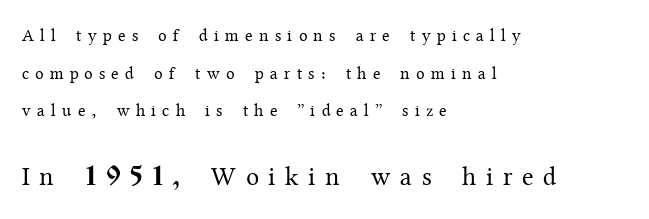
{"italic": "no", "bold": "no", "underline": "no", "align": "left", "line_spacing": "loose", "line_spacing_ratio": 2.21, "letter_spacing": "wide", "letter_spacing_em": 0.37, "larger_block": "second", "size_ratio": 1.53, "glyph_px": 26}
